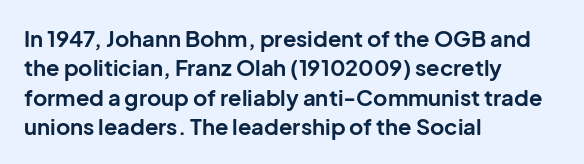
The image shows 22 px bold type, upright; set left-aligned, normal line spacing (1.33x), normal letter spacing, not underlined.
